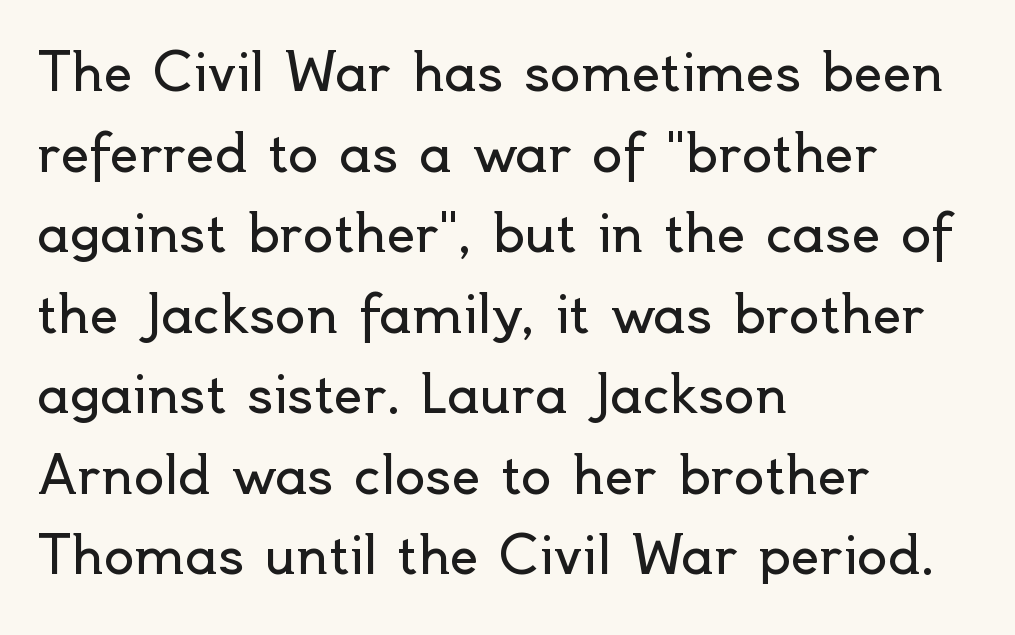
The image shows 51 px regular-weight sans-serif type, upright; set left-aligned, normal line spacing (1.58x), normal letter spacing, not underlined; a small x-height.
